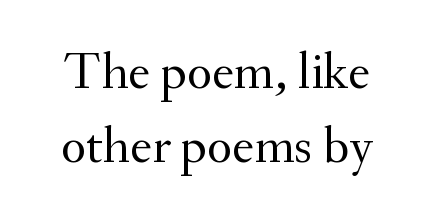
{"serif": "yes", "italic": "no", "bold": "no", "weight": "regular", "width": "normal", "stroke_contrast": "medium", "x_height": "small", "monospaced": "no", "underline": "no", "line_spacing": "normal", "line_spacing_ratio": 1.42, "letter_spacing": "normal", "letter_spacing_em": 0.0, "glyph_px": 52}
